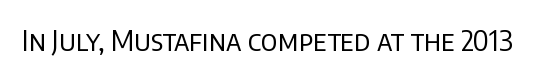
{"serif": "no", "italic": "no", "bold": "no", "weight": "regular", "width": "normal", "stroke_contrast": "low", "x_height": "large", "monospaced": "no", "underline": "no", "letter_spacing": "normal", "letter_spacing_em": 0.0, "glyph_px": 28}
